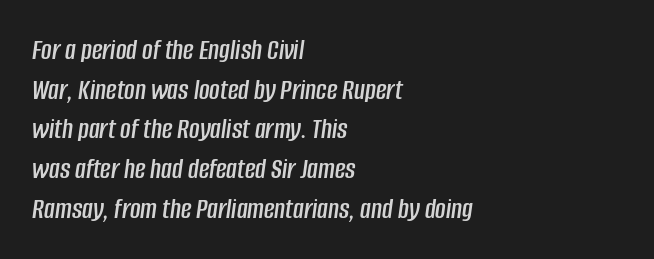
The image shows 29 px condensed type, italic (leaning right); set left-aligned, normal line spacing (1.37x), normal letter spacing, not underlined; low stroke contrast and a large x-height.
